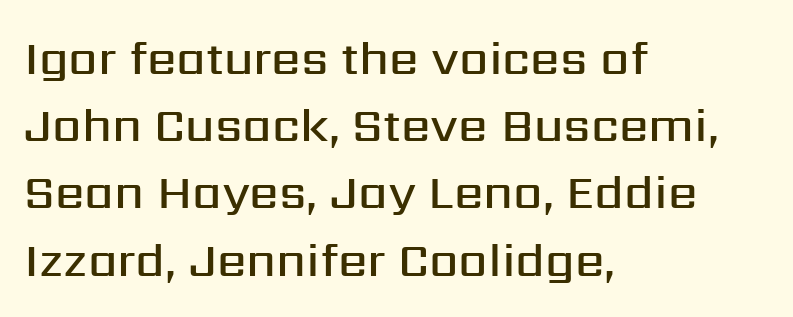
Just letters on the line, the space beneath them empty. The typesetter chose a ragged-right arrangement here. Letterform terminals end flat and unadorned throughout the passage. What's the leading like? Ordinary, nothing unusual. The letters sit at their default tracking, neither squeezed nor spread. This sample has the flowing, uneven cadence of proportional lettering.
